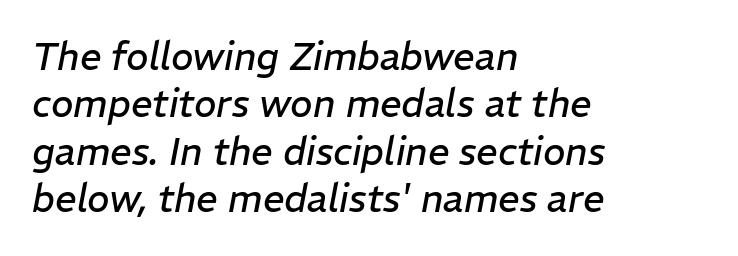
This is not heavy type; no bold has been used. The passage shown leans; its letterforms are oblique. In terms of letterspacing, this is plain default setting. The glyphs are unaccompanied by any horizontal stroke below them. One-word summary of the alignment: left. The block of text has a typical density, with ordinary space between rows.
